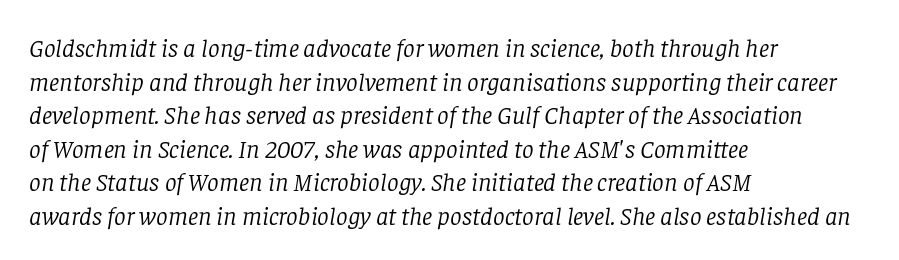
The image shows 26 px text type, italic (leaning right); set left-aligned, normal line spacing (1.29x), normal letter spacing, not underlined.
